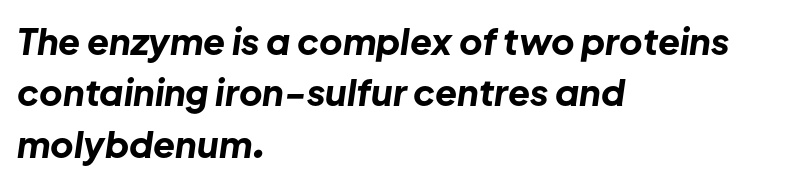
Q: Is the text bold? A: Yes.
Q: Is the text italic (slanted)? A: Yes, it leans right by about 8 degrees.
Q: Is the text underlined? A: No.
Q: How is the paragraph aligned? A: Left-aligned.
Q: Is the spacing between letters normal or unusually wide? A: Normal.
Q: Is the spacing between lines tight, normal or loose? A: Normal.
Q: Width (condensed, normal, or wide)? A: Normal.
Q: Stroke contrast? A: Low.
Q: x-height? A: Medium.
Q: Monospaced? A: No.
